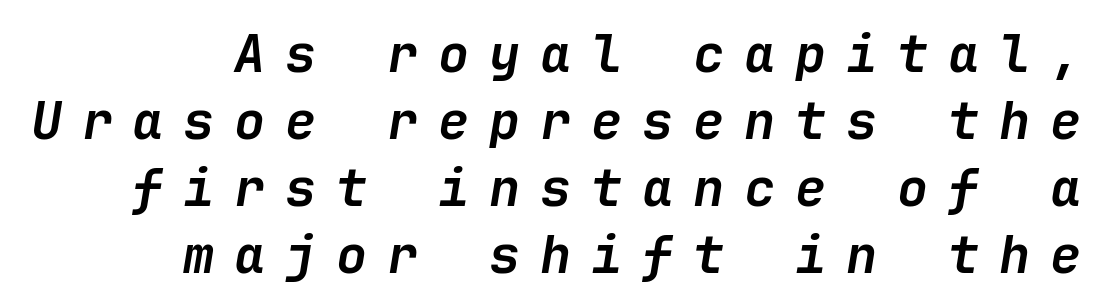
The image shows 52 px semibold type, italic (leaning right); set right-aligned, normal line spacing (1.29x), unusually wide letter spacing (+0.38 em), not underlined; low stroke contrast and a medium x-height.
